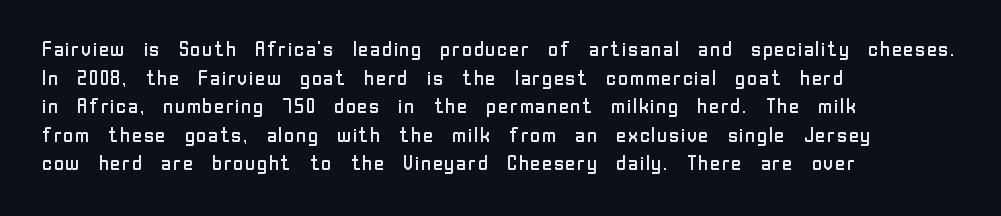
The image shows 20 px text type, upright; set left-aligned, normal line spacing (1.43x), normal letter spacing, not underlined.
